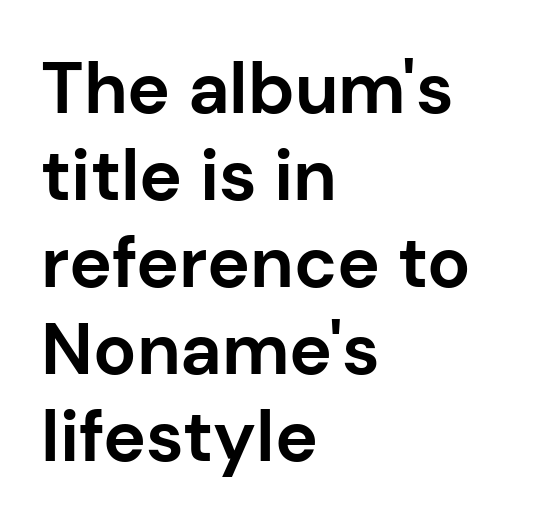
{"serif": "no", "italic": "no", "bold": "yes", "weight": "bold", "width": "normal", "stroke_contrast": "low", "x_height": "medium", "monospaced": "no", "underline": "no", "align": "left", "line_spacing_ratio": 1.21, "letter_spacing": "normal", "letter_spacing_em": 0.0, "glyph_px": 72}
